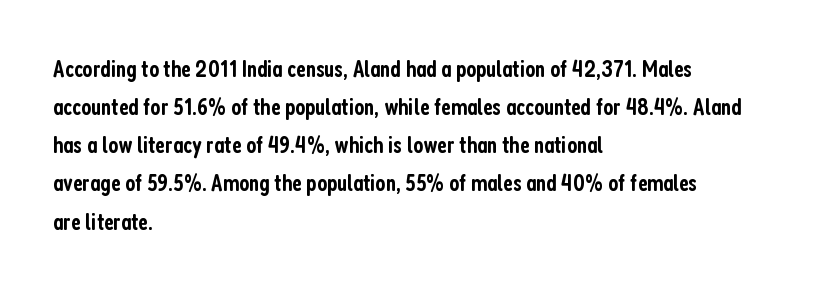
{"italic": "no", "bold": "semi", "underline": "no", "align": "left", "line_spacing": "normal", "line_spacing_ratio": 1.59, "letter_spacing": "normal", "letter_spacing_em": 0.0, "glyph_px": 24}
